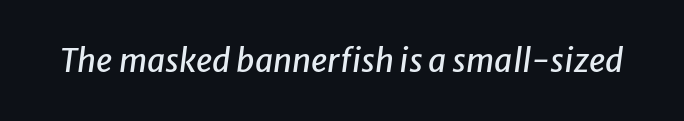
The image shows 32 px text type, italic (leaning right); set normal letter spacing, not underlined; low stroke contrast and a medium x-height.
